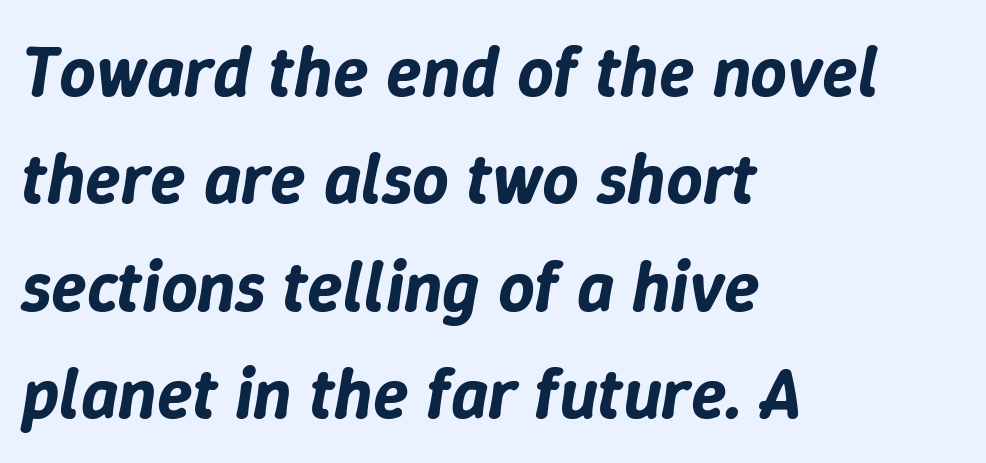
Nobody touched the tracking dial on this one. Vertically, the passage feels balanced, rows spaced as you'd expect. Horizontal alignment here is leftward, the default for most running prose. Rendered with sloped, italic letterforms.
